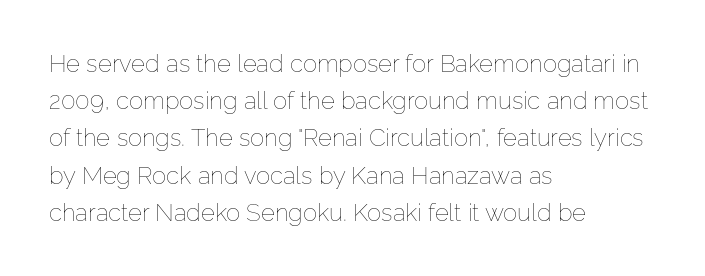
Q: Is the text bold? A: No.
Q: Is the text italic (slanted)? A: No, it is upright.
Q: Is the text underlined? A: No.
Q: How is the paragraph aligned? A: Left-aligned.
Q: Is the spacing between letters normal or unusually wide? A: Normal.
Q: Is the spacing between lines tight, normal or loose? A: Normal.
